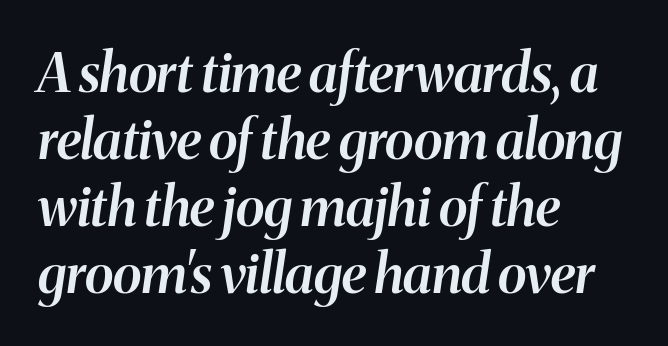
If you drew a line through each stem, it would be angled. Compared with an ordinary text face, these strokes are moderately heavier — a semibold. Glance below the letters and you will spot only blank space. Spacing verdict: proportional, widths tailored to each character. Leftover space on each line is placed entirely after the last word. The tracking reads as untouched default to a designer's eye.
